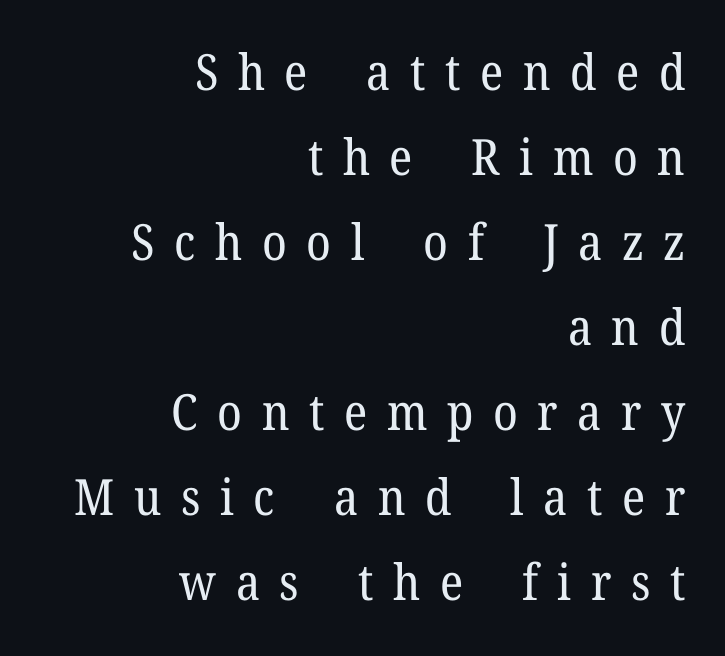
The rendering uses natural spacing where letterforms have individual widths. This sample is right-justified, so line beginnings fall wherever the words allow. A quiet, ordinary-to-light weight characterises the typeface. The line-height multiplier appears to be the usual default. Lines of text with bare space underneath.
